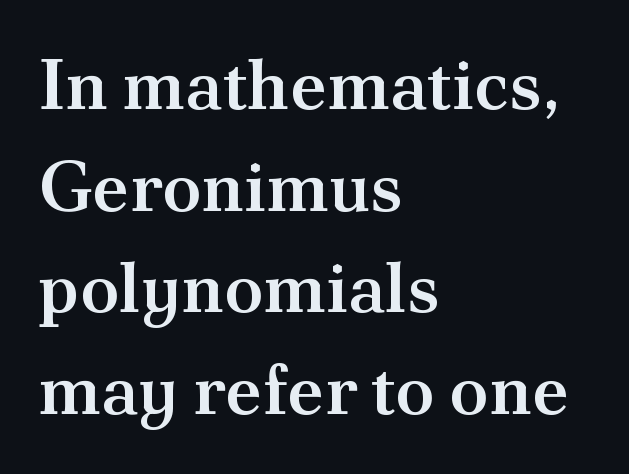
What weight is shown? A semibold, between regular and bold. Proportional: the letters do not fall into vertical columns. Underlining? Definitely not there. Regarding leading, the lines here are spaced in the standard way.
